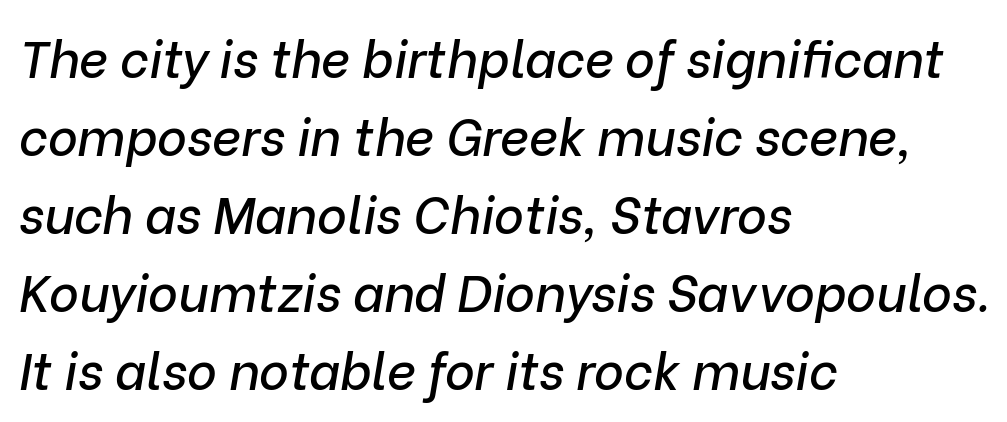
Q: Is the text italic (slanted)? A: Yes, it leans right by about 9 degrees.
Q: Is the text underlined? A: No.
Q: How is the paragraph aligned? A: Left-aligned.
Q: Is the spacing between letters normal or unusually wide? A: Normal.
Q: Is the spacing between lines tight, normal or loose? A: Normal.
Q: Width (condensed, normal, or wide)? A: Normal.
Q: Stroke contrast? A: Low.
Q: x-height? A: Medium.
Q: Monospaced? A: No.
